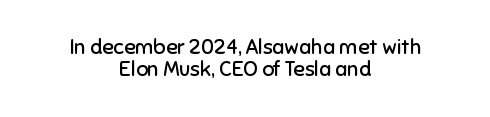
{"italic": "no", "bold": "no", "underline": "no", "align": "center", "line_spacing": "tight", "line_spacing_ratio": 1.05, "letter_spacing": "normal", "letter_spacing_em": 0.0, "glyph_px": 21}
